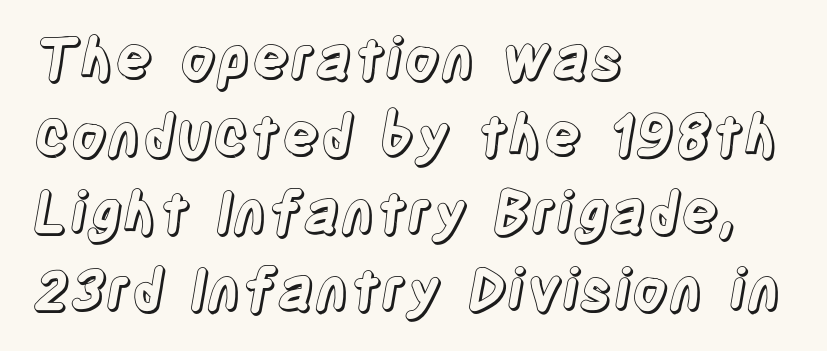
The image shows 57 px condensed type; set left-aligned, normal line spacing (1.35x), normal letter spacing, not underlined; a large x-height.
